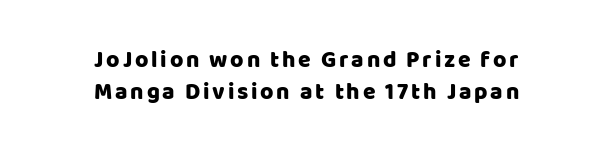
{"italic": "no", "underline": "no", "align": "center", "line_spacing": "normal", "line_spacing_ratio": 1.4, "glyph_px": 23}
